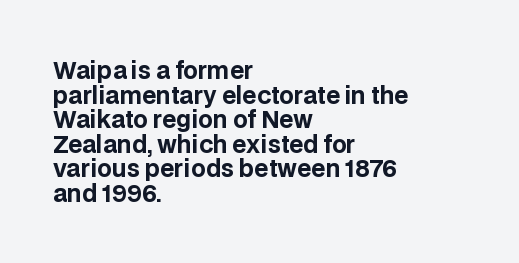
The image shows 23 px bold type, upright; set left-aligned, tight line spacing (1.07x), normal letter spacing, not underlined.
